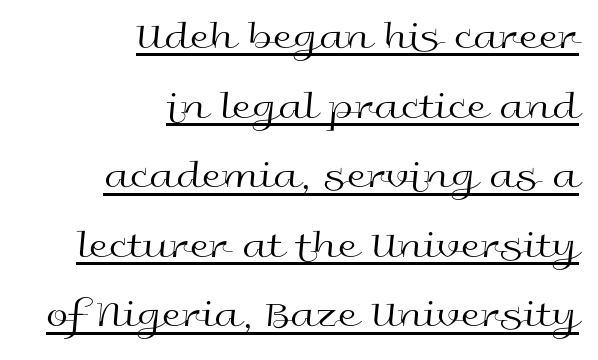
The image shows 40 px regular-weight, wide sans-serif type, upright; set right-aligned, line spacing 1.74x, normal letter spacing, underlined; a medium x-height.
